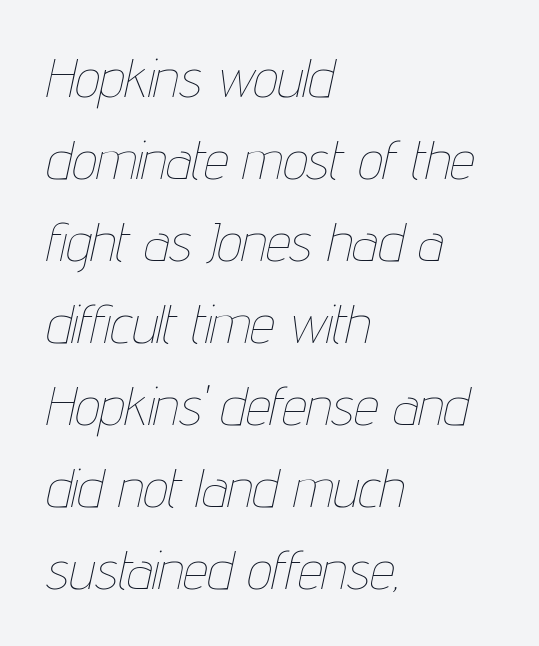
{"italic": "yes", "lean": "right", "slant_degrees": 12, "bold": "no", "weight": "thin", "width": "condensed", "stroke_contrast": "low", "x_height": "medium", "monospaced": "no", "underline": "no", "align": "left", "line_spacing": "normal", "line_spacing_ratio": 1.49, "letter_spacing": "normal", "letter_spacing_em": 0.0, "glyph_px": 55}
